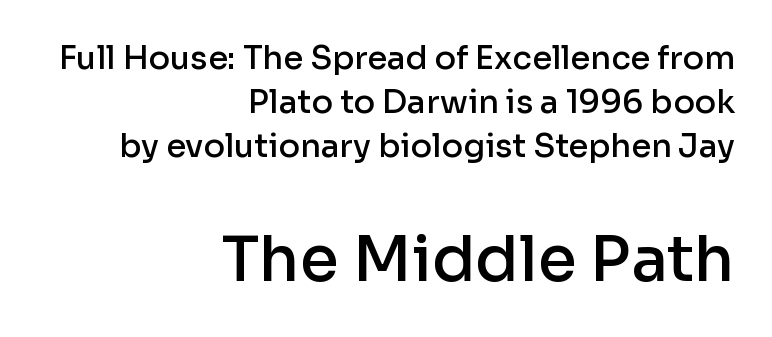
Glance below the letters and you will spot only blank space. The letterforms sit shoulder to shoulder at normal distance. These lines were composed using upright roman letters. Horizontally, the lines are justified to the trailing edge only. Is the type bold? Partly — it's a semibold, heavier than regular but not fully bold. Look at the glyph heights: the lower group is clearly the bigger setting.
